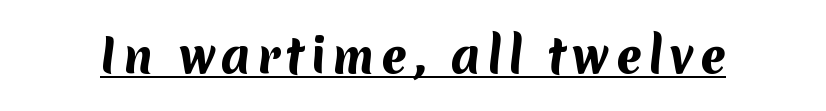
The image shows 46 px bold sans-serif type; set underlined; medium stroke contrast and a medium x-height.
